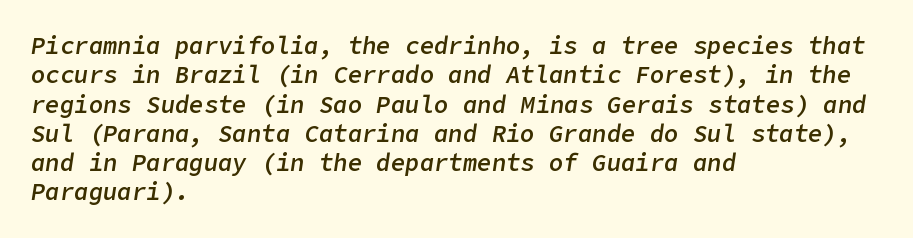
The image shows 24 px text type, italic (leaning right); set left-aligned, line spacing 1.22x, normal letter spacing, not underlined.
